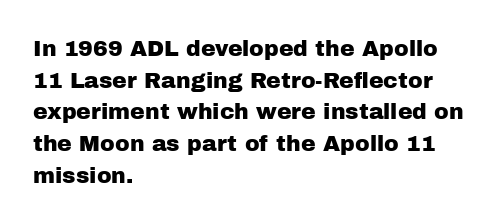
Ordinary non-slanted type is in use. Letter spacing: default. This sample is left-justified, so line endings fall wherever the words run out. Underline: absent. Successive baselines arrive at the customary interval.
